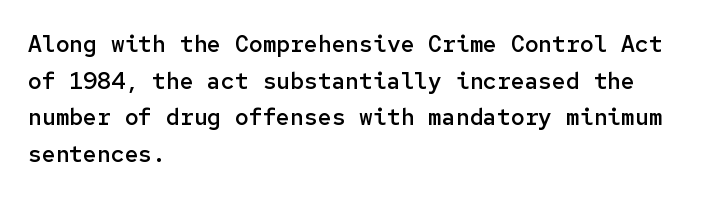
The image shows 23 px text type, upright; set left-aligned, normal line spacing (1.59x), normal letter spacing, not underlined.
